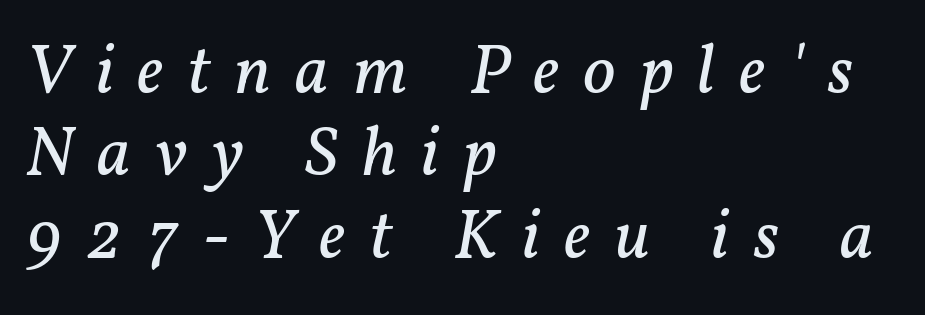
The image shows 71 px regular-weight serif type, italic (leaning right); set left-aligned, line spacing 1.16x, unusually wide letter spacing (+0.34 em), not underlined; low stroke contrast and a medium x-height.
